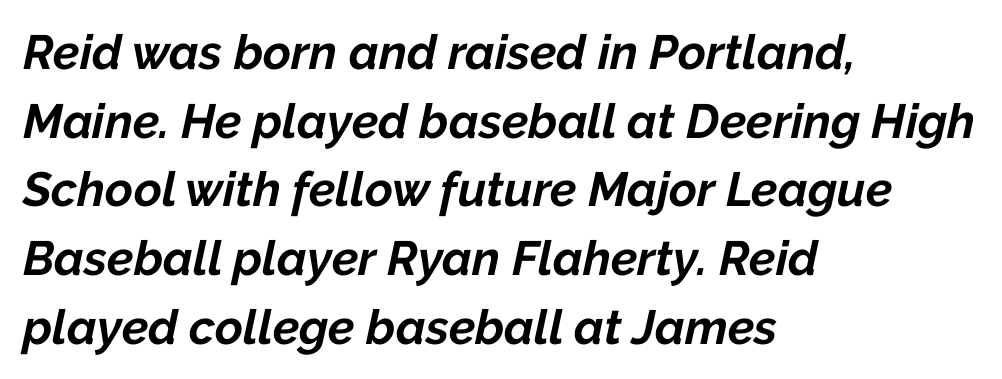
{"italic": "yes", "lean": "right", "slant_degrees": 12, "bold": "yes", "weight": "bold", "width": "normal", "stroke_contrast": "low", "x_height": "medium", "monospaced": "no", "underline": "no", "align": "left", "line_spacing": "normal", "line_spacing_ratio": 1.43, "letter_spacing": "normal", "letter_spacing_em": 0.0, "glyph_px": 48}
